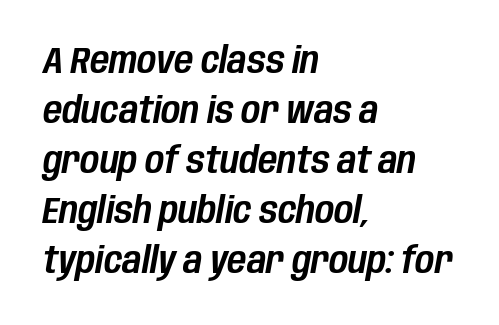
Regular leading. Caption: multi-line text, flush left, ragged right. Descender tails drop into unmarked territory. This sample uses plain, unmodified letter spacing. Proportional: the letters do not fall into vertical columns. The whole block is typeset with a tilt.
